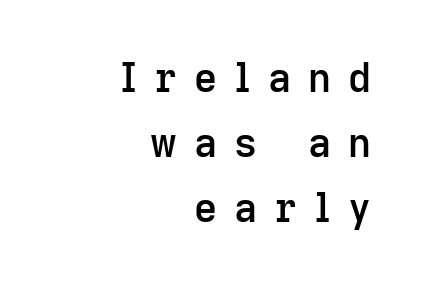
The image shows 40 px semibold sans-serif type, upright; set right-aligned, normal line spacing (1.63x), unusually wide letter spacing (+0.42 em), not underlined; low stroke contrast and a medium x-height.
